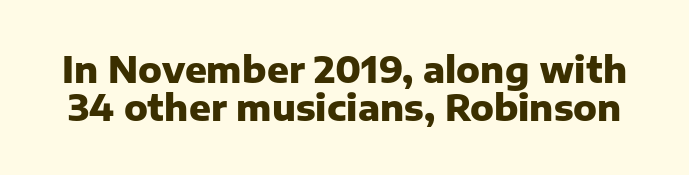
{"serif": "no", "italic": "no", "bold": "yes", "weight": "heavy", "width": "normal", "stroke_contrast": "low", "x_height": "medium", "monospaced": "no", "underline": "no", "line_spacing": "tight", "line_spacing_ratio": 1.06, "letter_spacing": "normal", "letter_spacing_em": 0.0, "glyph_px": 36}
